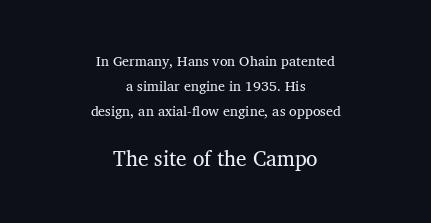
Q: Is the text bold? A: No.
Q: Is the text italic (slanted)? A: No, it is upright.
Q: Is the text underlined? A: No.
Q: How is the paragraph aligned? A: Centered.
Q: Is the spacing between letters normal or unusually wide? A: Normal.
Q: Which block of text is set in a larger size, the first (top) or the second (bottom)? A: The second (bottom) one.
